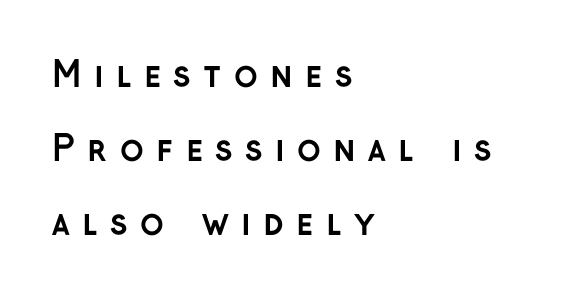
Baseline-to-baseline distance is far greater than the letter height. These lines have a slow, spaced-out rhythm from letter to letter. Classification — sans serif. The rendering uses a bold face; every stroke is thick and dark. Ascenders rise straight up at ninety degrees.
